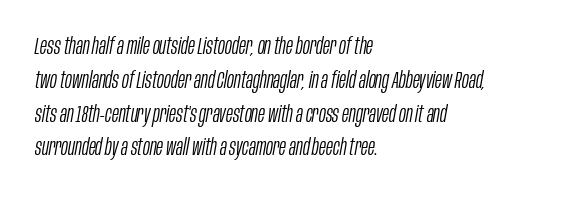
What stands out about the letter spacing? Nothing — it is the standard amount. The line-height multiplier appears to be the usual default. The rag falls on the right side of this text block. These glyphs show unthickened strokes, regular width or finer. Rule under the text: the space is simply empty.
